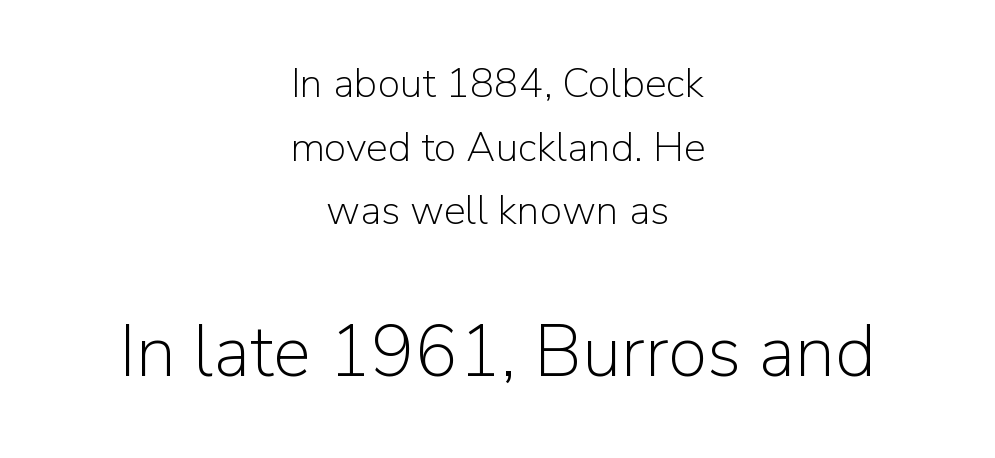
{"serif": "no", "italic": "no", "bold": "no", "weight": "light", "width": "normal", "stroke_contrast": "low", "x_height": "medium", "monospaced": "no", "underline": "no", "align": "center", "line_spacing": "normal", "line_spacing_ratio": 1.55, "letter_spacing": "normal", "letter_spacing_em": 0.0, "larger_block": "second", "size_ratio": 1.76, "glyph_px": 72}
